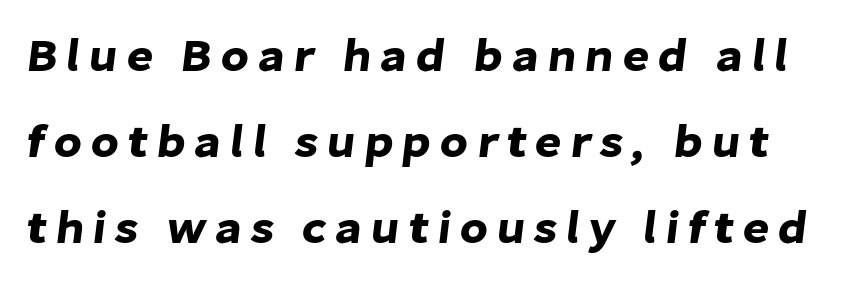
{"serif": "no", "width": "normal", "stroke_contrast": "low", "x_height": "medium", "monospaced": "no", "underline": "no", "line_spacing_ratio": 1.87, "glyph_px": 46}
